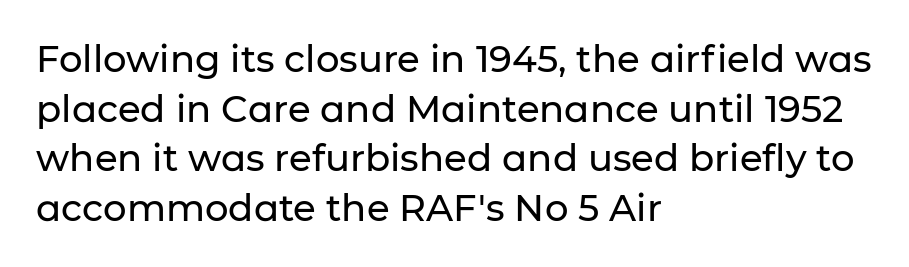
The image shows 37 px sans-serif type, upright; set left-aligned, normal line spacing (1.34x), normal letter spacing, not underlined; low stroke contrast and a medium x-height.
